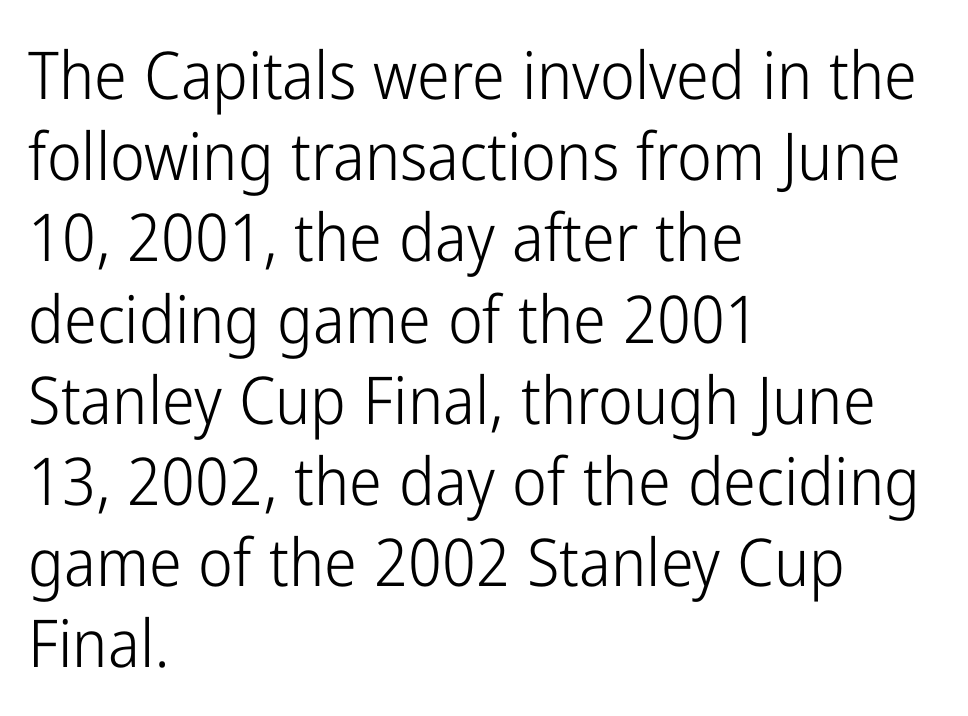
Q: Is the text bold? A: No.
Q: Is the text italic (slanted)? A: No, it is upright.
Q: Is the typeface a serif or a sans-serif typeface? A: Sans-serif.
Q: Is the text underlined? A: No.
Q: How is the paragraph aligned? A: Left-aligned.
Q: Is the spacing between letters normal or unusually wide? A: Normal.
Q: Width (condensed, normal, or wide)? A: Condensed.
Q: Stroke contrast? A: Low.
Q: x-height? A: Medium.
Q: Monospaced? A: No.
